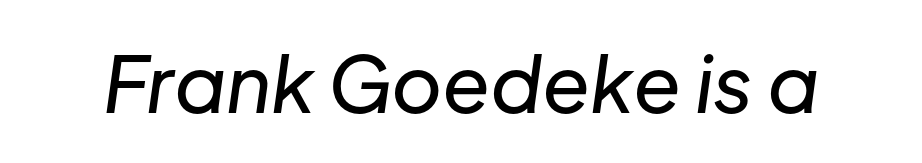
Descenders are the only things crossing below the line. Think of a printed novel: that variable character pitch is what you see here. Yep, that's italic — everything's leaning. The passage shown has conventional tracking throughout.
